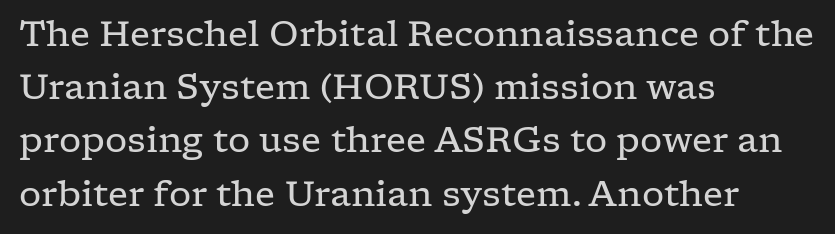
The image shows 35 px regular-weight, wide serif type, upright; set left-aligned, normal line spacing (1.52x), normal letter spacing, not underlined; low stroke contrast and a medium x-height.
